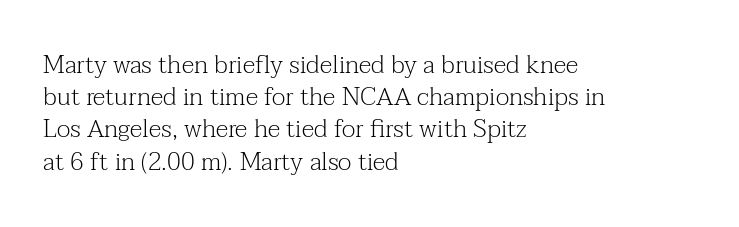
Q: Is the text bold? A: No.
Q: Is the text italic (slanted)? A: No, it is upright.
Q: Is the text underlined? A: No.
Q: How is the paragraph aligned? A: Left-aligned.
Q: Is the spacing between letters normal or unusually wide? A: Normal.
Q: Is the spacing between lines tight, normal or loose? A: Normal.
